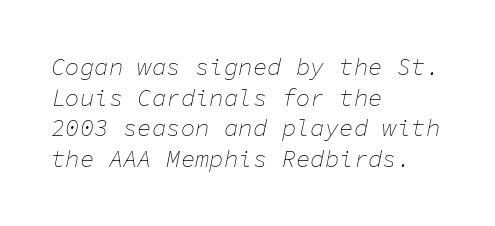
{"italic": "yes", "lean": "right", "slant_degrees": 11, "bold": "no", "underline": "no", "align": "left", "line_spacing": "normal", "line_spacing_ratio": 1.28, "letter_spacing": "normal", "letter_spacing_em": 0.0, "glyph_px": 24}
